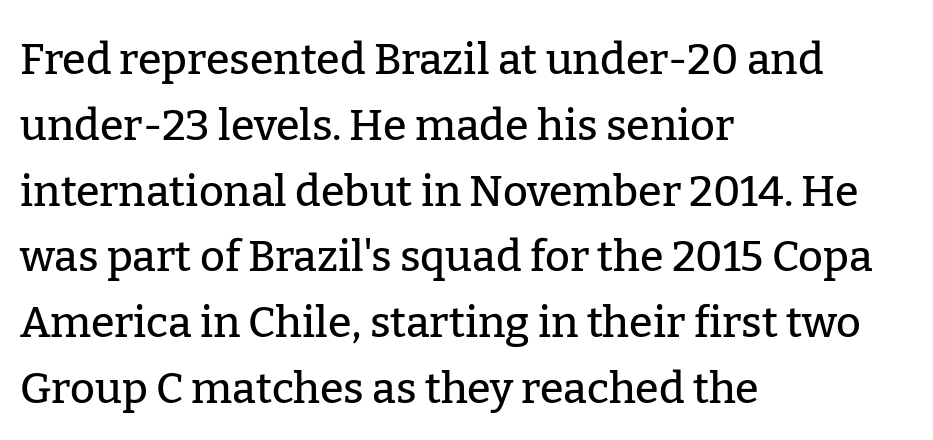
Underlining? Definitely not there. When letters stand straight like this, we call the style roman or upright. Visually the block forms a straight wall on the left and a jagged coastline on the right. Each word holds together tightly as a unit, with standard inter-letter gaps.
